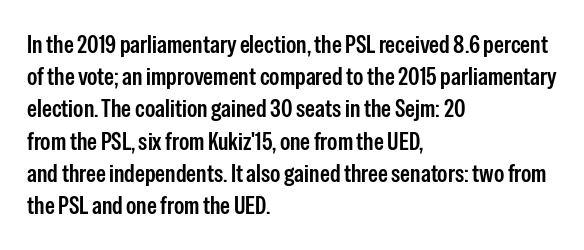
Q: Is the text bold? A: Semi-bold.
Q: Is the text italic (slanted)? A: No, it is upright.
Q: Is the text underlined? A: No.
Q: How is the paragraph aligned? A: Left-aligned.
Q: Is the spacing between letters normal or unusually wide? A: Normal.
Q: Is the spacing between lines tight, normal or loose? A: Normal.
